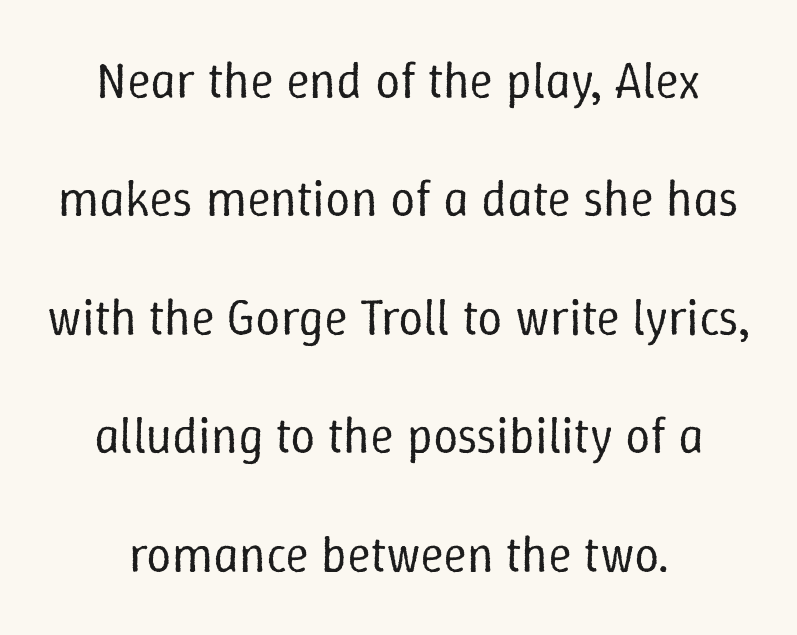
Bold? No — there's no thickening of the strokes. The glyphs are unaccompanied by any horizontal stroke below them. Centered paragraph, ragged on both sides. The designer dialed line spacing up above the default. This sample has the flowing, uneven cadence of proportional lettering. The letters sit at their default tracking, neither squeezed nor spread.
